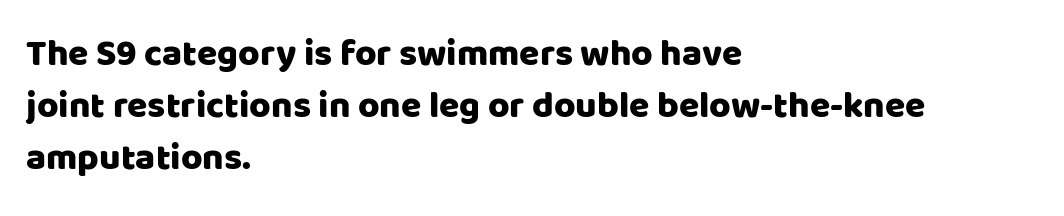
Inter-character spacing is left at the font's built-in metrics. Type style note: lacks serifs. The letters stand upright; this is a roman face. Layout note: lines flush left.
